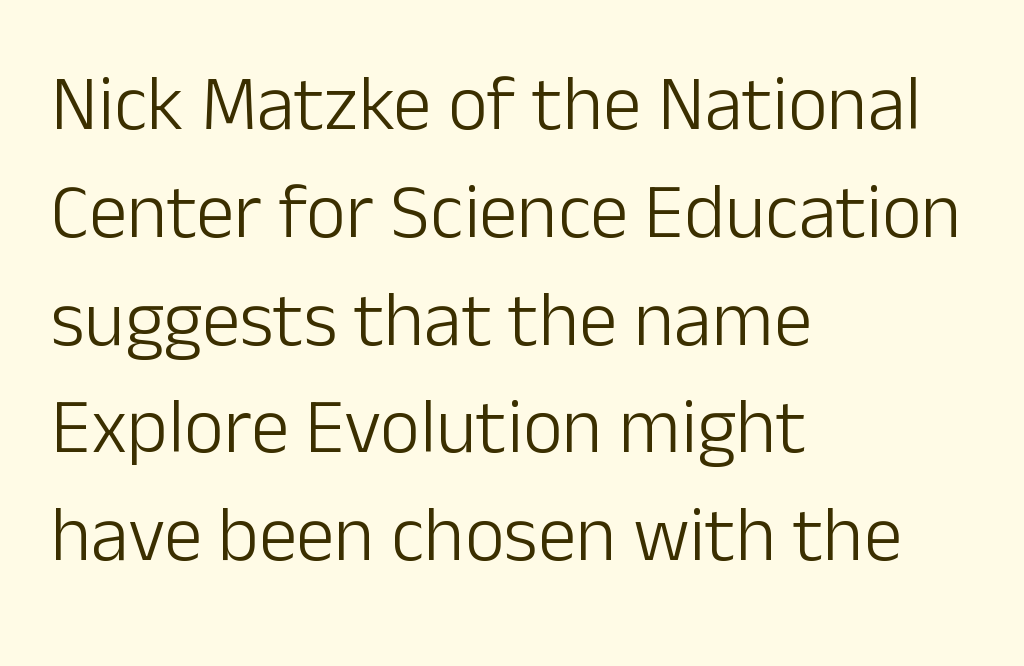
{"serif": "no", "italic": "no", "bold": "no", "weight": "light", "width": "normal", "stroke_contrast": "low", "x_height": "medium", "monospaced": "no", "underline": "no", "align": "left", "line_spacing": "normal", "line_spacing_ratio": 1.4, "letter_spacing": "normal", "letter_spacing_em": 0.0, "glyph_px": 77}
